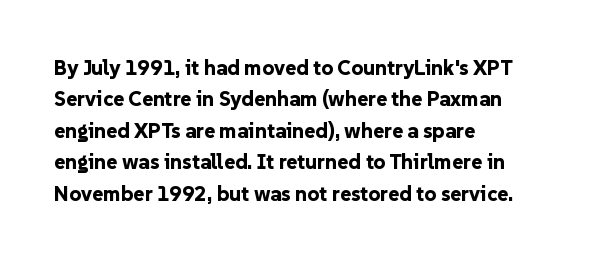
{"italic": "no", "bold": "yes", "underline": "no", "align": "left", "line_spacing": "normal", "line_spacing_ratio": 1.5, "letter_spacing": "normal", "letter_spacing_em": 0.0, "glyph_px": 21}
